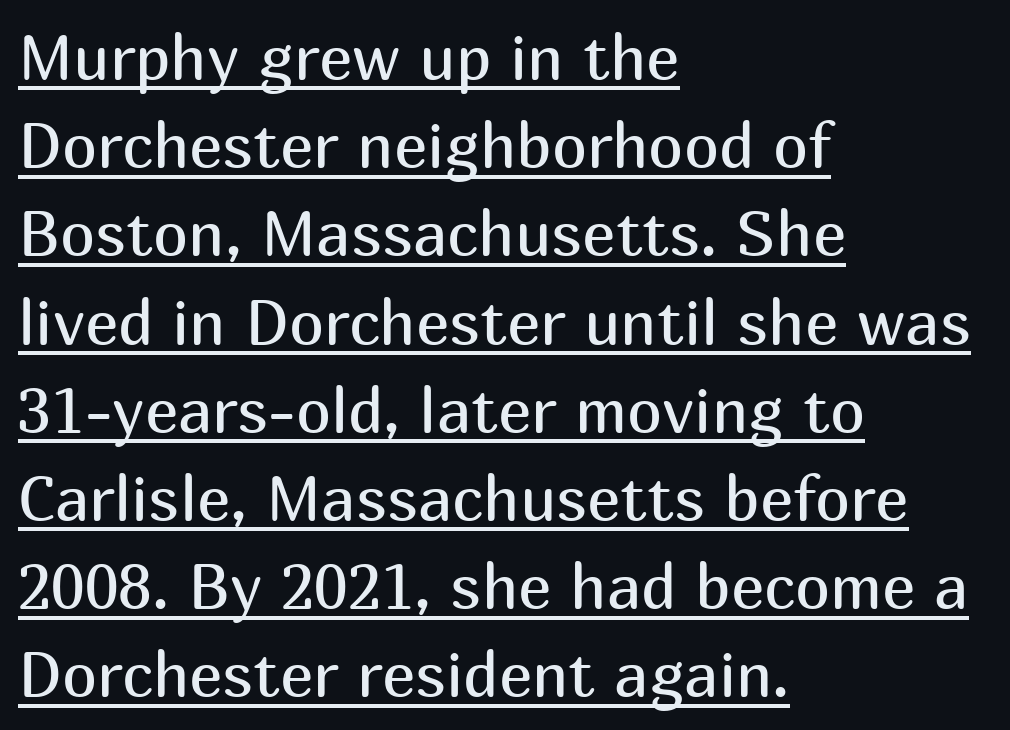
The image shows 63 px regular-weight sans-serif type, upright; set left-aligned, normal line spacing (1.4x), normal letter spacing, underlined; medium stroke contrast and a medium x-height.
